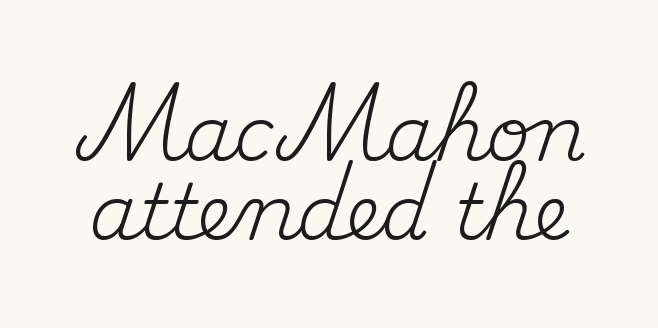
{"serif": "yes", "bold": "no", "weight": "regular", "width": "normal", "stroke_contrast": "medium", "x_height": "small", "monospaced": "no", "underline": "no", "line_spacing": "tight", "line_spacing_ratio": 1.02, "letter_spacing": "normal", "letter_spacing_em": 0.0, "glyph_px": 77}
